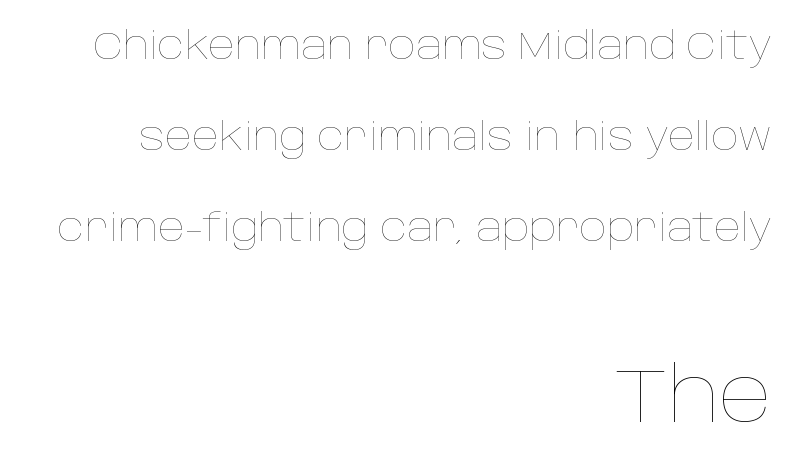
Varying glyph widths throughout — classic text-font behaviour. A typesetter would call this leading open, well beyond the default. Italic? Not at all — the glyphs are vertical. Observe the ordinary spacing: letters are neighbours, not strangers. The lines in this sample share a right terminus and differ only in where they begin. The passage shown is not bold in any degree.
